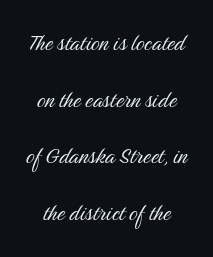
The paragraph shown floats in the horizontal middle. Between one letter and the next there's only the usual sliver of space. Vertically, the passage feels expansive, rows floating well apart. The cut favours lightness, reaching ordinary text weight at its darkest.
